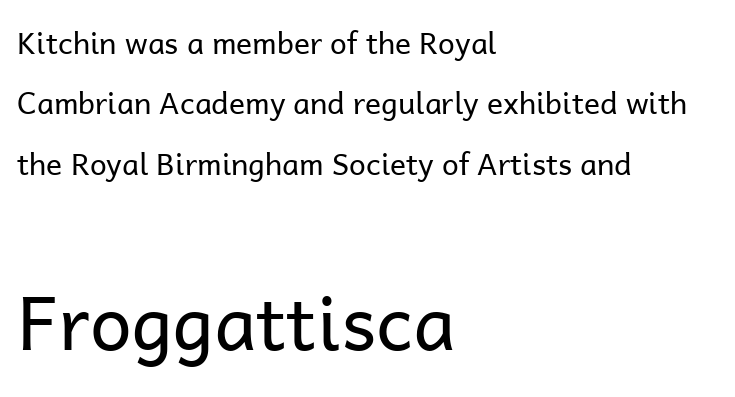
No heavy texture on the line: the type isn't bold. Think of a printed novel: that variable character pitch is what you see here. The typeface chosen for these lines omits serifs. The text block is weighted toward the left margin, trailing off unevenly rightward. Students, observe: this is what heavily led, spacious text looks like.
